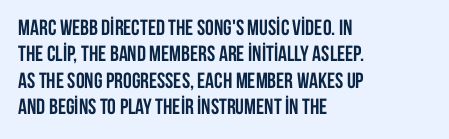
Stroke thickness is high; the sample reads as a true bold. Underline: absent. The horizontal fit of the characters is conventional and even. Do the letters lean? They stand straight. Horizontal alignment here is leftward, the default for most running prose.
